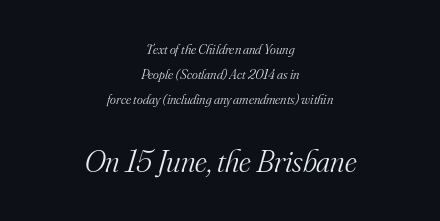
Q: Is the text bold? A: No.
Q: Is the text italic (slanted)? A: Yes, it leans right by about 16 degrees.
Q: Is the typeface a serif or a sans-serif typeface? A: Serif.
Q: Is the text underlined? A: No.
Q: How is the paragraph aligned? A: Centered.
Q: Is the spacing between letters normal or unusually wide? A: Normal.
Q: Which block of text is set in a larger size, the first (top) or the second (bottom)? A: The second (bottom) one.
Q: Width (condensed, normal, or wide)? A: Normal.
Q: Stroke contrast? A: Medium.
Q: x-height? A: Small.
Q: Monospaced? A: No.
